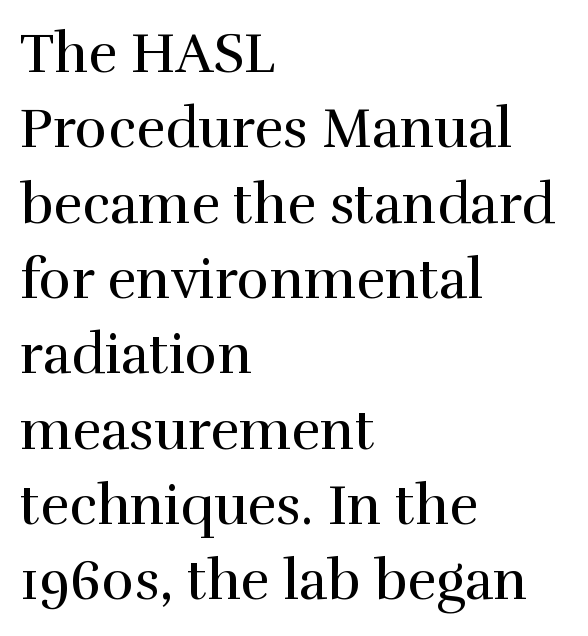
Q: Is the text bold? A: No.
Q: Is the text italic (slanted)? A: No, it is upright.
Q: Is the typeface a serif or a sans-serif typeface? A: Serif.
Q: Is the text underlined? A: No.
Q: How is the paragraph aligned? A: Left-aligned.
Q: Is the spacing between letters normal or unusually wide? A: Normal.
Q: Is the spacing between lines tight, normal or loose? A: Normal.
Q: Width (condensed, normal, or wide)? A: Normal.
Q: x-height? A: Medium.
Q: Monospaced? A: No.
